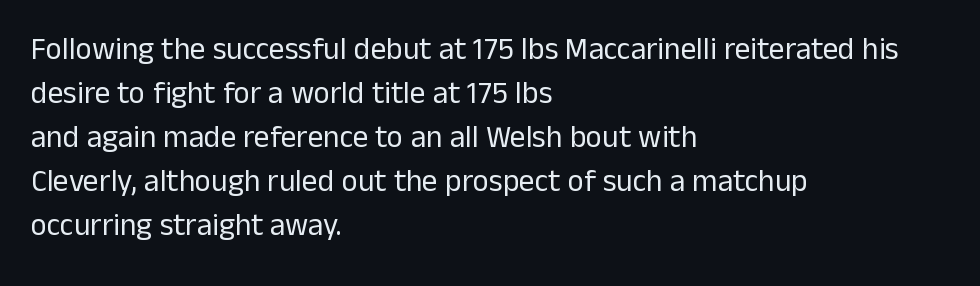
The image shows 31 px regular-weight sans-serif type, upright; set left-aligned, normal line spacing (1.42x), normal letter spacing, not underlined; low stroke contrast and a medium x-height.
